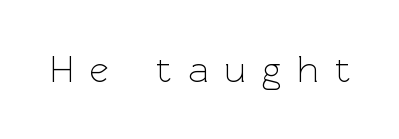
This sample uses expanded letter spacing, leaving extra air between glyphs. The rendering uses natural spacing where letterforms have individual widths. The letters look calm and open, with moderate or lighter stems. Unlike a traditional serif, this face leaves its strokes unadorned.
